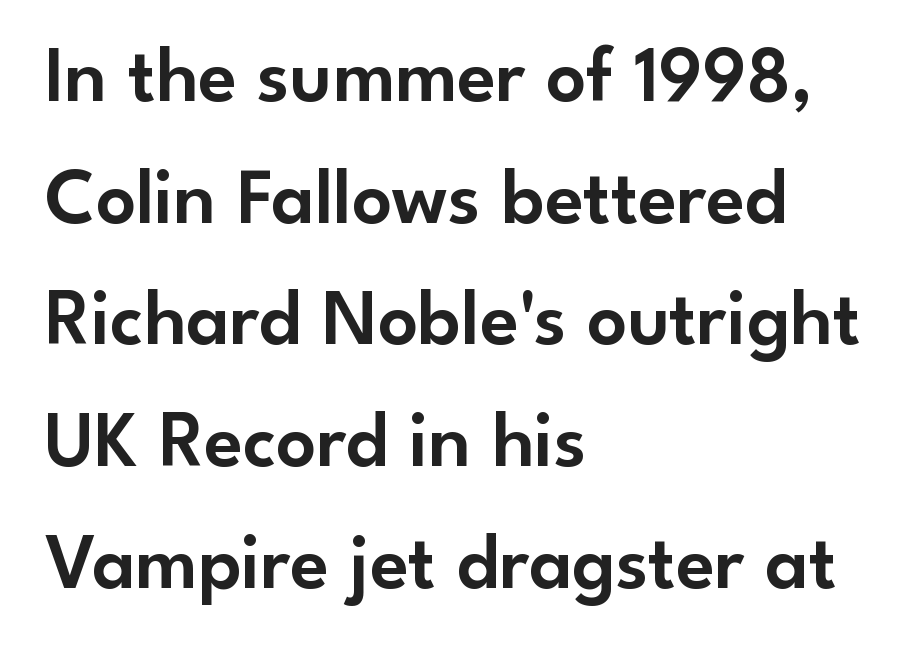
The image shows 79 px sans-serif type, upright; set left-aligned, normal line spacing (1.54x), normal letter spacing, not underlined; low stroke contrast and a small x-height.
